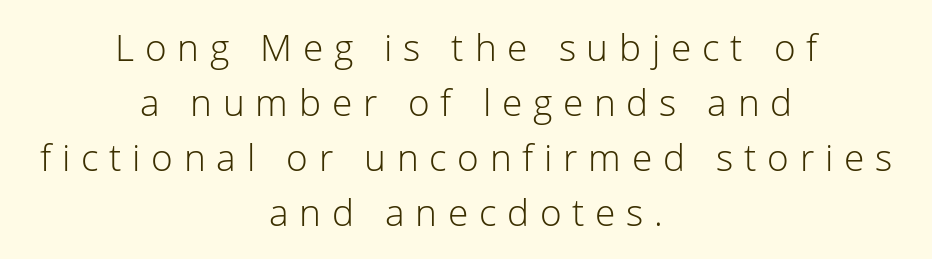
{"serif": "no", "italic": "no", "bold": "no", "weight": "light", "width": "normal", "stroke_contrast": "low", "x_height": "medium", "monospaced": "no", "underline": "no", "align": "center", "line_spacing": "normal", "line_spacing_ratio": 1.49, "letter_spacing": "wide", "letter_spacing_em": 0.29, "glyph_px": 37}
